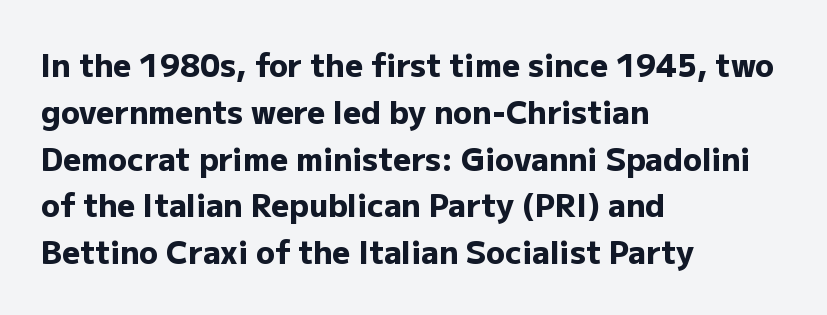
Q: Is the text bold? A: Yes.
Q: Is the text italic (slanted)? A: No, it is upright.
Q: Is the typeface a serif or a sans-serif typeface? A: Sans-serif.
Q: Is the text underlined? A: No.
Q: How is the paragraph aligned? A: Left-aligned.
Q: Is the spacing between letters normal or unusually wide? A: Normal.
Q: Is the spacing between lines tight, normal or loose? A: Normal.
Q: Width (condensed, normal, or wide)? A: Normal.
Q: Stroke contrast? A: Low.
Q: x-height? A: Medium.
Q: Monospaced? A: No.
